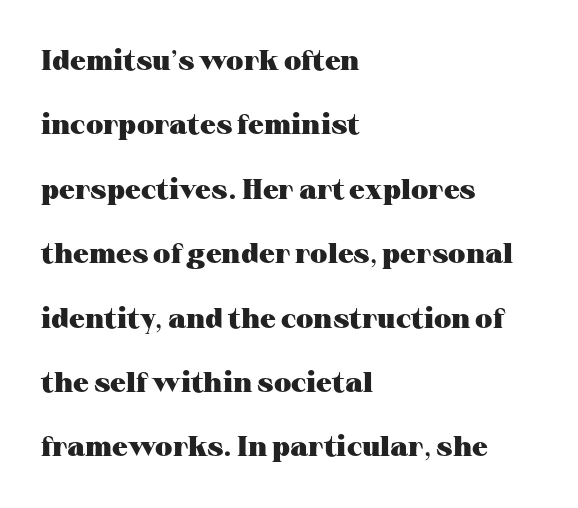
Q: Is the text bold? A: Yes.
Q: Is the text italic (slanted)? A: No, it is upright.
Q: Is the typeface a serif or a sans-serif typeface? A: Serif.
Q: Is the text underlined? A: No.
Q: How is the paragraph aligned? A: Left-aligned.
Q: Is the spacing between letters normal or unusually wide? A: Normal.
Q: Is the spacing between lines tight, normal or loose? A: Loose.
Q: Width (condensed, normal, or wide)? A: Wide.
Q: Stroke contrast? A: Medium.
Q: x-height? A: Medium.
Q: Monospaced? A: No.
